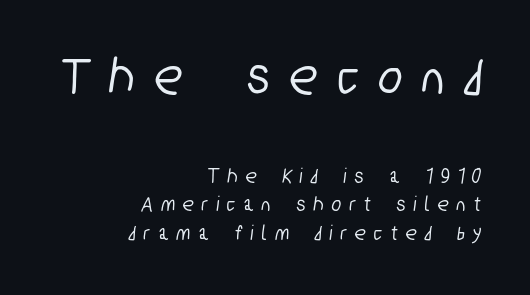
Typeset ragged left — the right edge is the straight one. Varying glyph widths throughout — classic text-font behaviour. Descenders hang freely into open space. These two chunks differ in scale, with the top chunk taking the larger measure. Each new line begins a customary step beneath the previous one.
